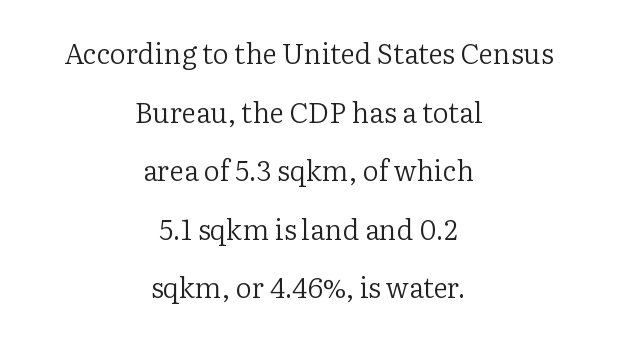
Is there any slant? The stems are plumb. The block of text is sparse from top to bottom, with ample space between rows. Tracking here is standard; glyphs follow each other at the usual distance. Horizontal alignment here is central, giving a formal, balanced look.
